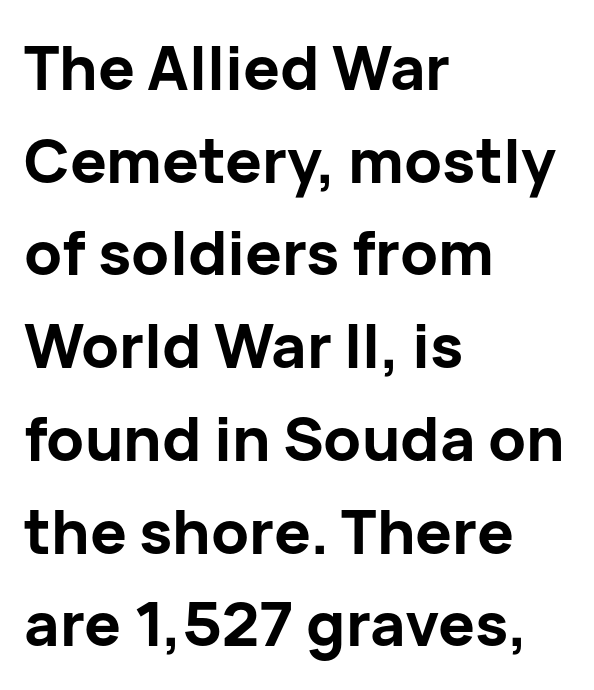
The image shows 61 px bold sans-serif type, upright; set left-aligned, normal line spacing (1.52x), normal letter spacing, not underlined; low stroke contrast and a medium x-height.
